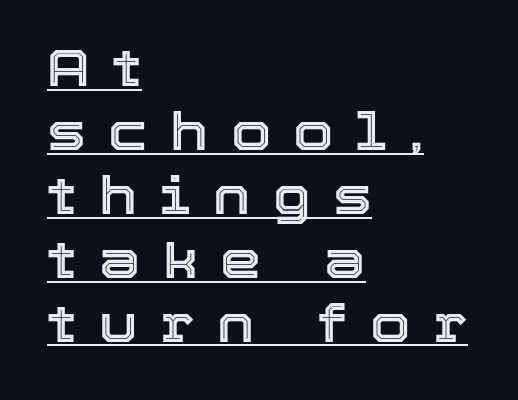
The image shows 52 px text type, upright; set left-aligned, line spacing 1.23x, unusually wide letter spacing (+0.43 em), underlined; a medium x-height.
